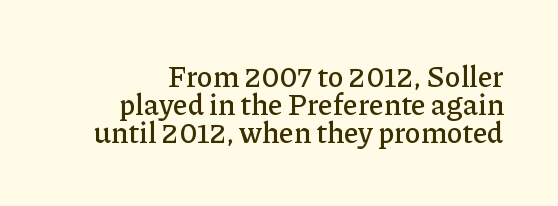
Descender tails drop into unmarked territory. Check where the strokes stop: tiny serifs finish them off. Do the characters align in a grid? No, the font is proportional. The passage shown stacks its lines with hardly any gap. Is the letter spacing exaggerated? No — it looks like the ordinary default. Nope, not italic — everything's standing straight.
